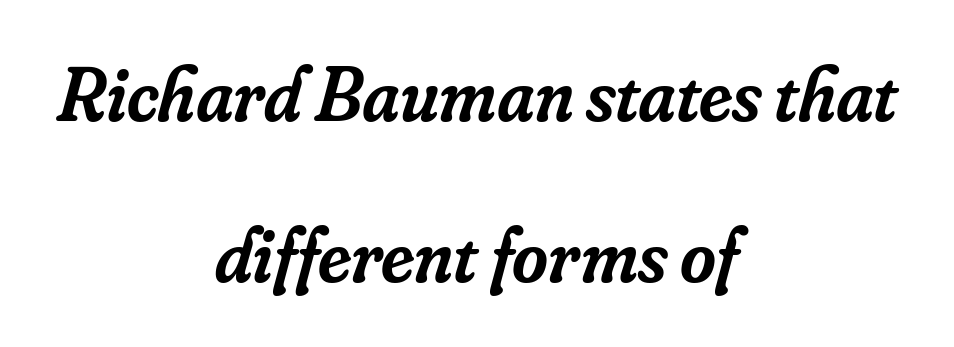
Think of a printed novel: that variable character pitch is what you see here. Would a proofreader flag this as italicized? Yes. The typesetter chose a symmetrical, centered arrangement here. A semibold gives these letters moderate extra thickness, short of bold.
